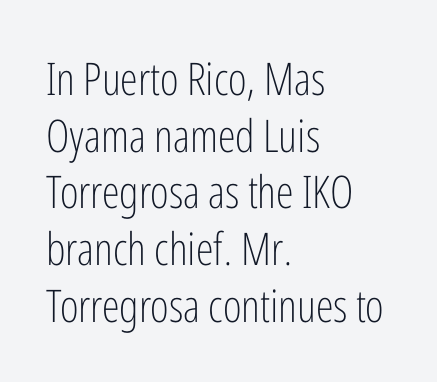
{"serif": "no", "italic": "no", "bold": "no", "weight": "light", "width": "condensed", "stroke_contrast": "low", "x_height": "medium", "monospaced": "no", "underline": "no", "align": "left", "line_spacing": "normal", "line_spacing_ratio": 1.26, "letter_spacing": "normal", "letter_spacing_em": 0.0, "glyph_px": 45}
